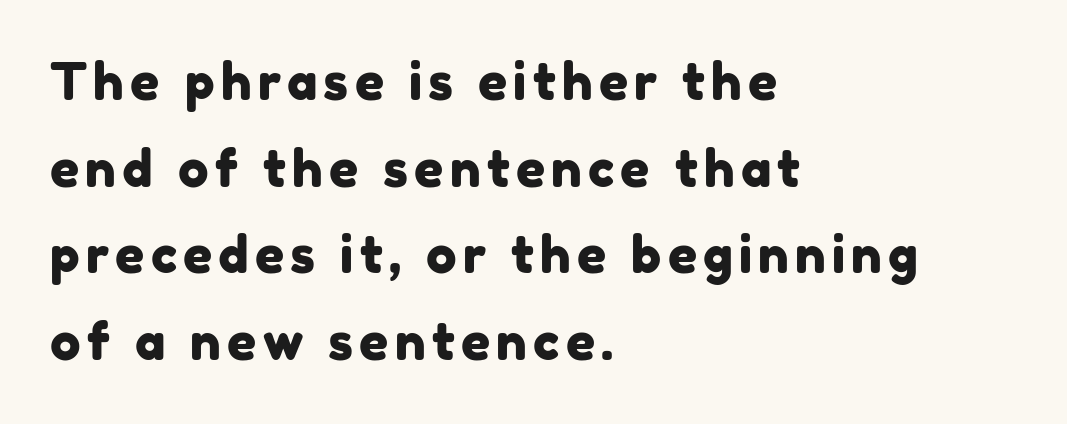
Q: Is the typeface a serif or a sans-serif typeface? A: Sans-serif.
Q: Is the text underlined? A: No.
Q: How is the paragraph aligned? A: Left-aligned.
Q: Is the spacing between lines tight, normal or loose? A: Normal.
Q: Width (condensed, normal, or wide)? A: Normal.
Q: Stroke contrast? A: Low.
Q: x-height? A: Medium.
Q: Monospaced? A: No.
